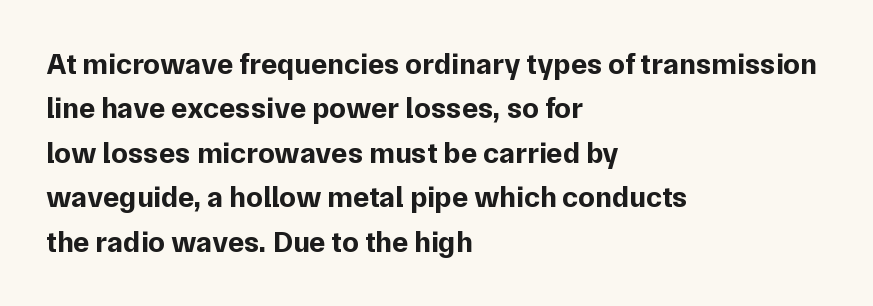
{"serif": "no", "italic": "no", "bold": "yes", "weight": "bold", "width": "normal", "stroke_contrast": "low", "x_height": "medium", "monospaced": "no", "underline": "no", "align": "left", "line_spacing": "normal", "line_spacing_ratio": 1.48, "letter_spacing": "normal", "letter_spacing_em": 0.0, "glyph_px": 30}
